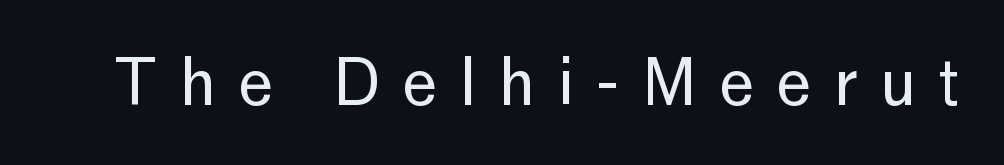
The gaps between neighbouring characters are conspicuously large. Here the designer chose a conventional face with non-uniform glyph widths. This rendering features lettering with no underline. The specimen reads as upright at a glance.
